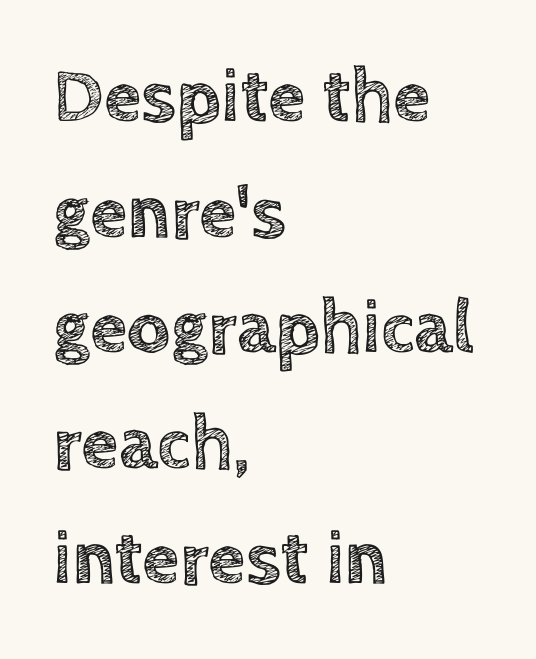
Descenders hang freely into open space. Do the characters align in a grid? No, the font is proportional. A classic flush-left, rag-right setting is used for this passage. In terms of letterspacing, this is plain default setting.
